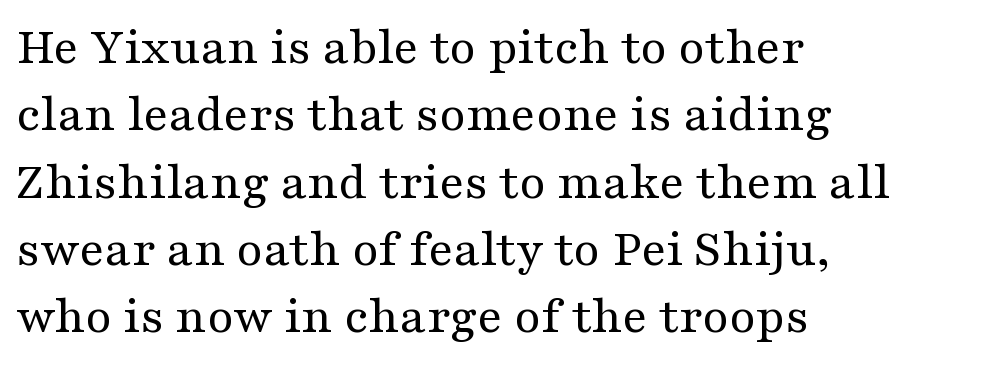
{"serif": "yes", "italic": "no", "bold": "no", "weight": "regular", "width": "wide", "stroke_contrast": "medium", "x_height": "medium", "monospaced": "no", "underline": "no", "align": "left", "line_spacing": "normal", "line_spacing_ratio": 1.27, "letter_spacing": "normal", "letter_spacing_em": 0.0, "glyph_px": 53}
